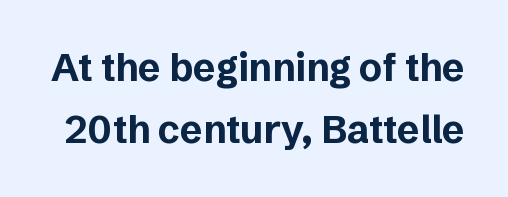
This sample uses a sans-serif face. Here the designer chose a conventional face with non-uniform glyph widths. The glyphs have the mass of a bold cut. Observe the ordinary spacing: letters are neighbours, not strangers.
